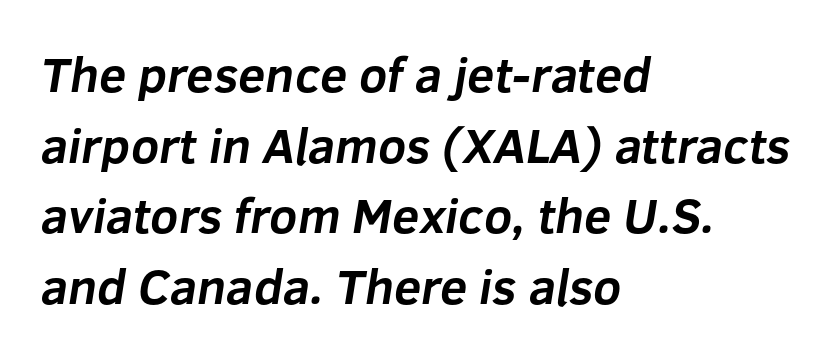
The image shows 49 px bold sans-serif type; set left-aligned, normal line spacing (1.44x), normal letter spacing, not underlined; low stroke contrast and a medium x-height.
